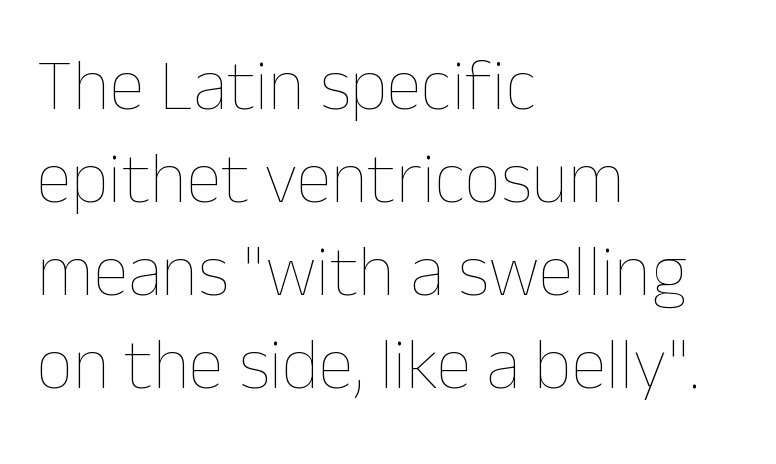
Each letter keeps its own natural width here, so spacing adapts to shape. Counters stay open thanks to moderate or lighter strokes. This is roman type, the default non-slanted kind. This rendering features lettering with no underline. The rendering uses a moderate line-height, typical for paragraphs. Glyph-to-glyph distance matches everyday printed text.
